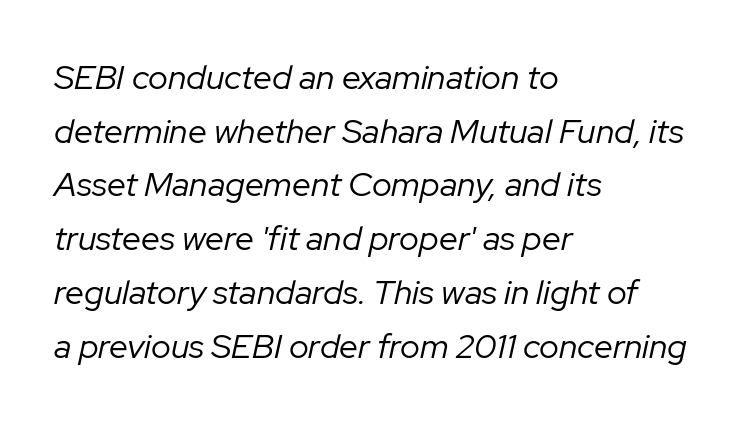
The image shows 34 px regular-weight type, italic (leaning right); set left-aligned, normal line spacing (1.58x), normal letter spacing, not underlined; low stroke contrast and a medium x-height.
